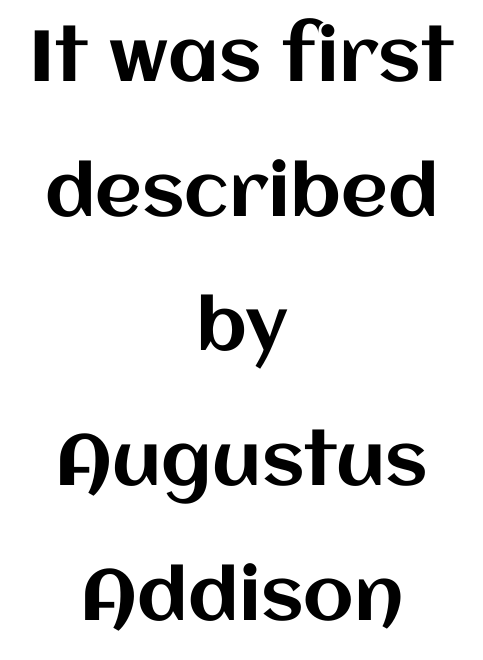
Q: Is the text italic (slanted)? A: No, it is upright.
Q: Is the text underlined? A: No.
Q: How is the paragraph aligned? A: Centered.
Q: Is the spacing between letters normal or unusually wide? A: Normal.
Q: Width (condensed, normal, or wide)? A: Normal.
Q: Stroke contrast? A: Medium.
Q: x-height? A: Large.
Q: Monospaced? A: No.
